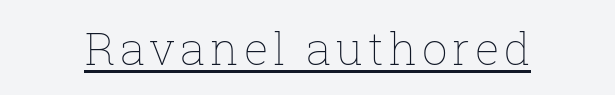
Q: Is the text bold? A: No.
Q: Is the text italic (slanted)? A: No, it is upright.
Q: Is the text underlined? A: Yes.
Q: Width (condensed, normal, or wide)? A: Normal.
Q: Stroke contrast? A: Low.
Q: x-height? A: Medium.
Q: Monospaced? A: No.
